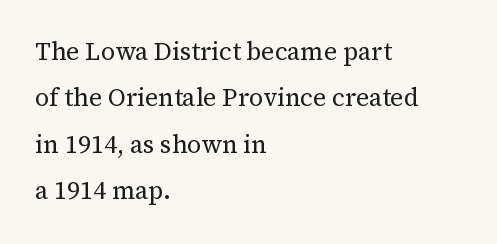
Q: Is the text bold? A: No.
Q: Is the text italic (slanted)? A: No, it is upright.
Q: Is the text underlined? A: No.
Q: How is the paragraph aligned? A: Left-aligned.
Q: Is the spacing between letters normal or unusually wide? A: Normal.
